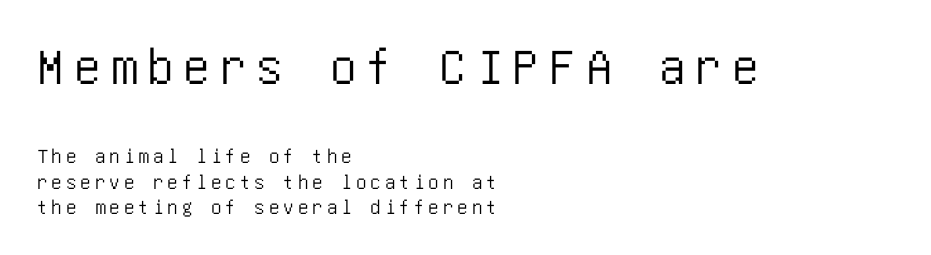
The image shows 53 px condensed sans-serif type, upright; set left-aligned, line spacing 1.22x, not underlined; the first (top) block is 2.52x larger; low stroke contrast and a large x-height.
